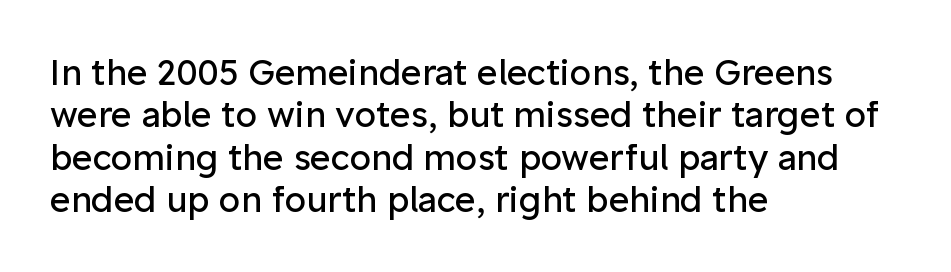
The image shows 35 px regular-weight sans-serif type, upright; set left-aligned, line spacing 1.21x, normal letter spacing, not underlined; low stroke contrast and a medium x-height.
